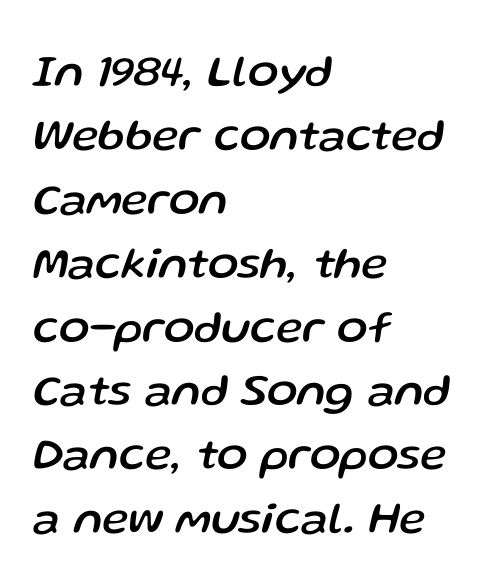
Q: Is the text italic (slanted)? A: Yes, it leans right by about 13 degrees.
Q: Is the text underlined? A: No.
Q: How is the paragraph aligned? A: Left-aligned.
Q: Is the spacing between letters normal or unusually wide? A: Normal.
Q: Is the spacing between lines tight, normal or loose? A: Normal.
Q: Width (condensed, normal, or wide)? A: Normal.
Q: Stroke contrast? A: Low.
Q: x-height? A: Medium.
Q: Monospaced? A: No.
